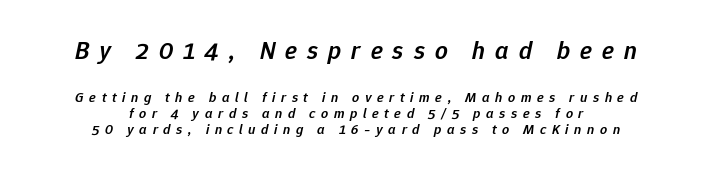
Summary of vertical rhythm: compact, with narrow interline spacing. The glyphs have the mass of a demibold cut, below bold. Characters follow at a spacing far wider than the type designer built in. Compare the two chunks: the upper has the greater cap height.
